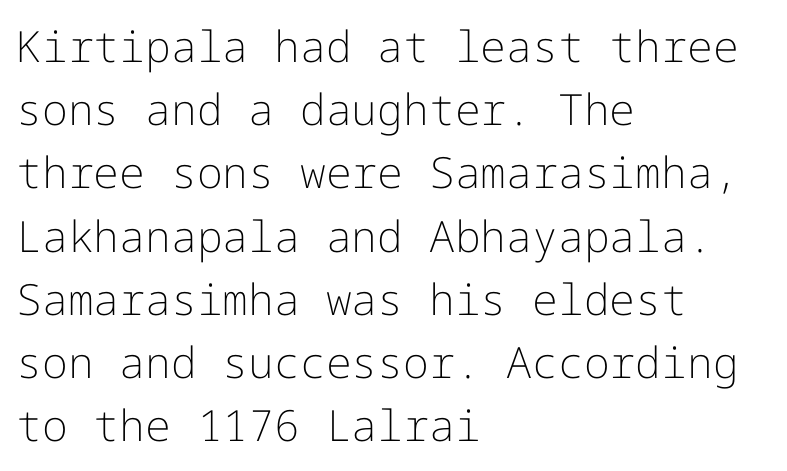
{"serif": "no", "italic": "no", "bold": "no", "weight": "light", "width": "normal", "stroke_contrast": "low", "x_height": "medium", "underline": "no", "align": "left", "line_spacing": "normal", "line_spacing_ratio": 1.47, "letter_spacing": "normal", "letter_spacing_em": 0.0, "glyph_px": 43}
